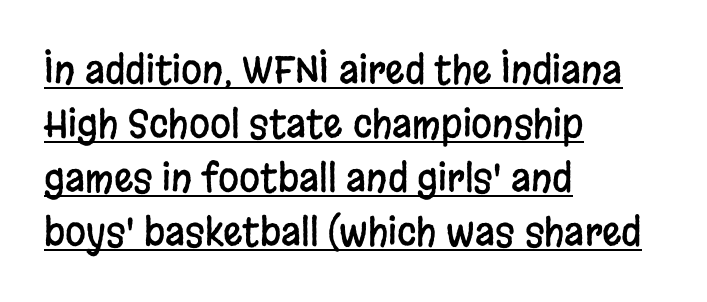
Q: Is the text italic (slanted)? A: No, it is upright.
Q: Is the typeface a serif or a sans-serif typeface? A: Sans-serif.
Q: Is the text underlined? A: Yes.
Q: How is the paragraph aligned? A: Left-aligned.
Q: Is the spacing between letters normal or unusually wide? A: Normal.
Q: Is the spacing between lines tight, normal or loose? A: Normal.
Q: Width (condensed, normal, or wide)? A: Condensed.
Q: Stroke contrast? A: Low.
Q: x-height? A: Large.
Q: Monospaced? A: No.
